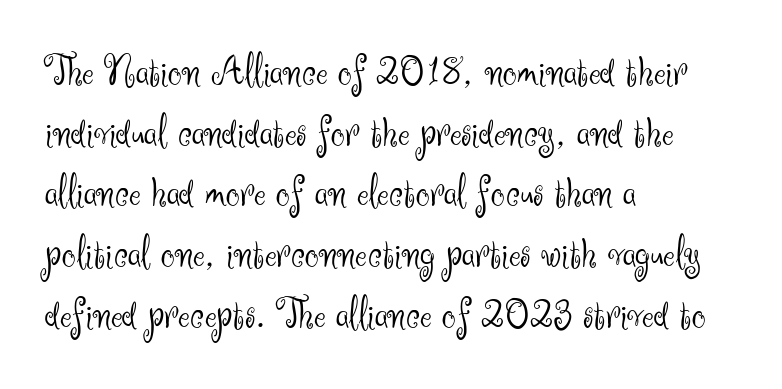
Q: Is the text bold? A: No.
Q: Is the text italic (slanted)? A: No, it is upright.
Q: Is the typeface a serif or a sans-serif typeface? A: Sans-serif.
Q: Is the text underlined? A: No.
Q: How is the paragraph aligned? A: Left-aligned.
Q: Is the spacing between letters normal or unusually wide? A: Normal.
Q: Is the spacing between lines tight, normal or loose? A: Normal.
Q: Width (condensed, normal, or wide)? A: Normal.
Q: Stroke contrast? A: Medium.
Q: x-height? A: Small.
Q: Monospaced? A: No.
